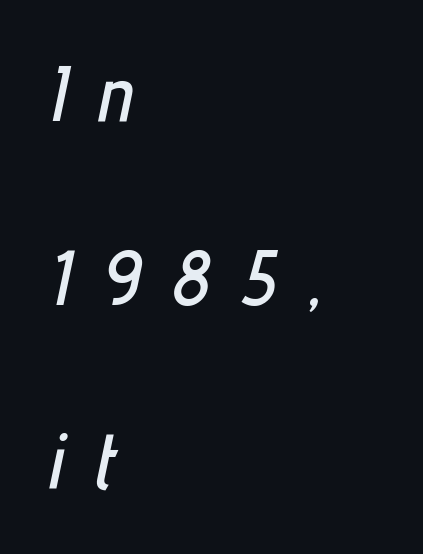
{"italic": "yes", "lean": "right", "slant_degrees": 12, "width": "condensed", "stroke_contrast": "low", "x_height": "medium", "monospaced": "no", "underline": "no", "align": "left", "line_spacing": "loose", "line_spacing_ratio": 2.39, "letter_spacing": "wide", "letter_spacing_em": 0.42, "glyph_px": 77}
